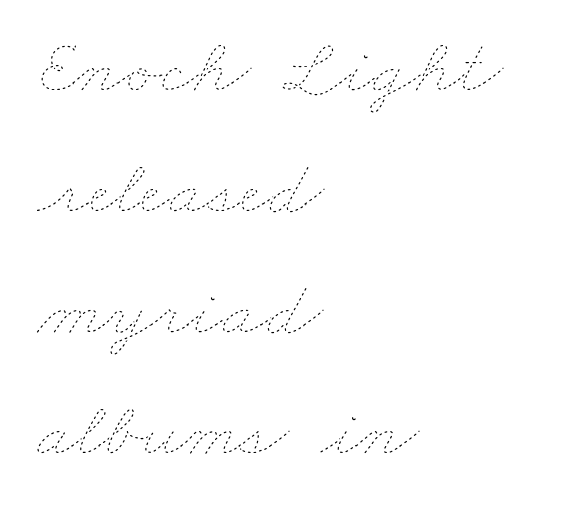
Underline: absent. Stroke thickness stays within the range of a standard reading face or lighter. The paragraph has a hard left edge and a soft right edge. This sample uses plain, unmodified letter spacing. Proportional: the letters do not fall into vertical columns. Successive baselines arrive at the customary interval.
